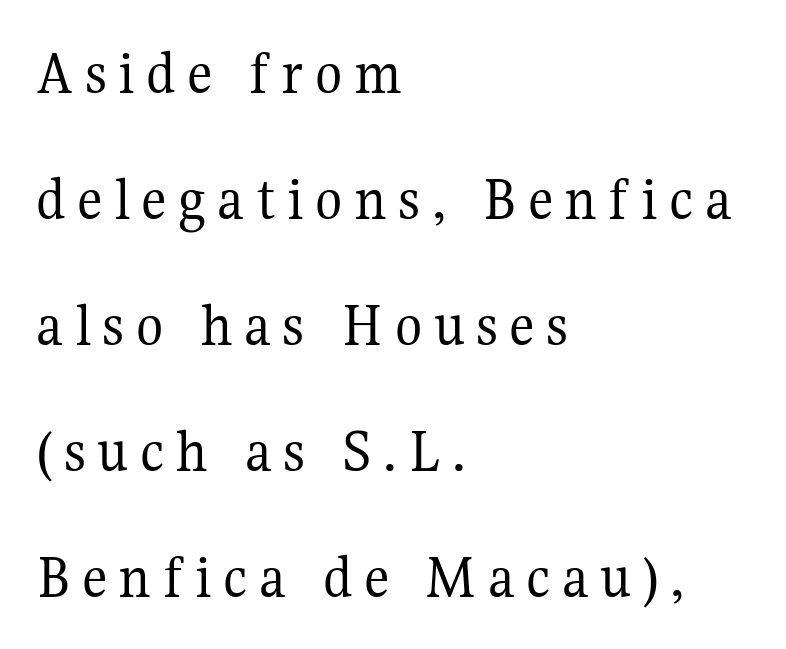
Q: Is the text bold? A: No.
Q: Is the text italic (slanted)? A: No, it is upright.
Q: Is the typeface a serif or a sans-serif typeface? A: Serif.
Q: Is the text underlined? A: No.
Q: How is the paragraph aligned? A: Left-aligned.
Q: Is the spacing between lines tight, normal or loose? A: Loose.
Q: Width (condensed, normal, or wide)? A: Normal.
Q: Stroke contrast? A: Medium.
Q: x-height? A: Medium.
Q: Monospaced? A: No.
